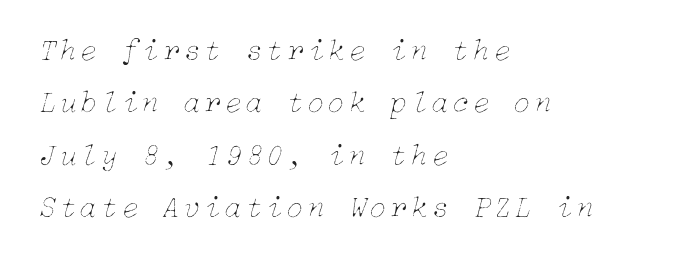
Q: Is the text bold? A: No.
Q: Is the text italic (slanted)? A: Yes, it leans right by about 15 degrees.
Q: Is the text underlined? A: No.
Q: How is the paragraph aligned? A: Left-aligned.
Q: Is the spacing between lines tight, normal or loose? A: Normal.
Q: Width (condensed, normal, or wide)? A: Normal.
Q: Stroke contrast? A: Low.
Q: x-height? A: Medium.
